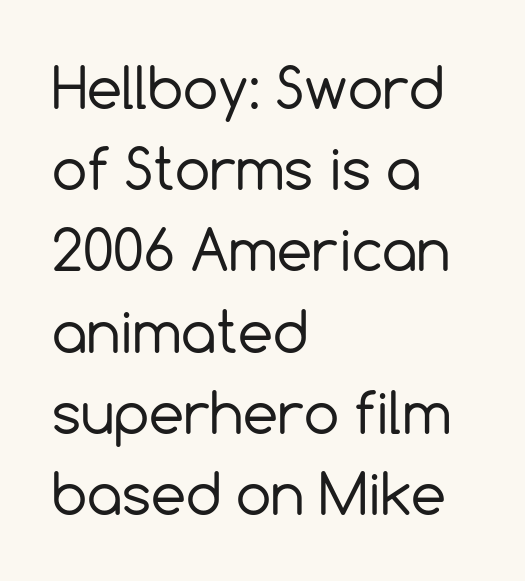
The font's upright variant was chosen for this text. Layout note: lines flush left. The block of text has a typical density, with ordinary space between rows. Look at the bottom of the vertical strokes: they stop flat, with no serifs. Students, note that the glyphs here touch the page at normal intervals.
